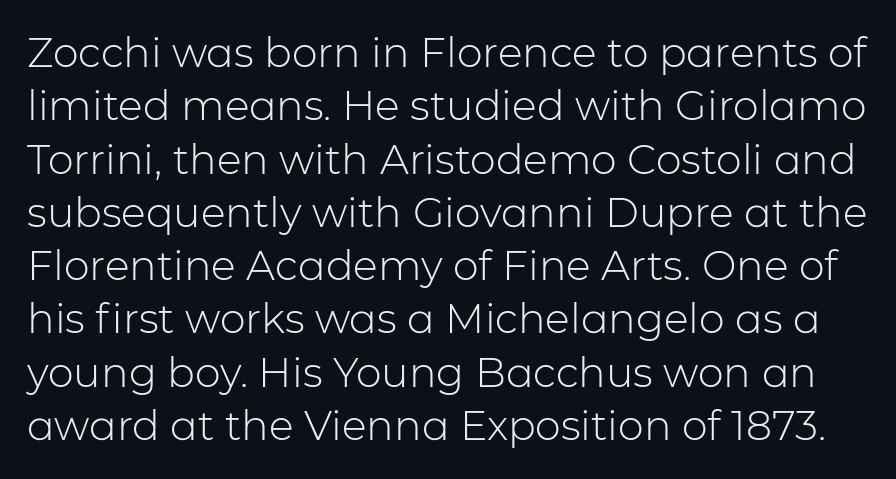
Rule under the text: the space is simply empty. Honestly, the row spacing looks completely unremarkable. Caption: standard tracking, unaltered. Type style note: lacks serifs.
